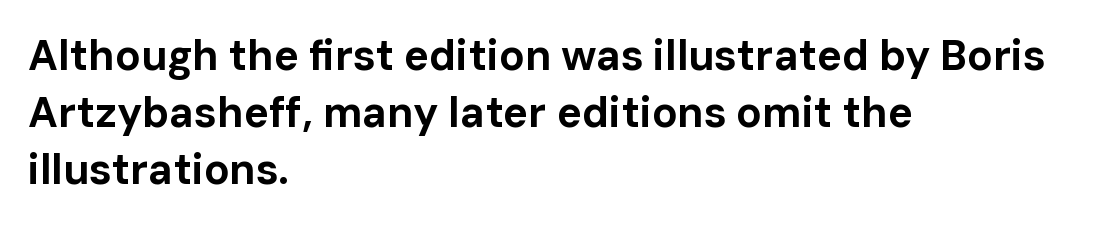
The ragged edge is on the right, which tells us the setting is flush left. The glyphs in this specimen are sans serif. Anything drawn beneath the words? Only blank space. Nope, not italic — everything's standing straight. The rendering uses a moderate line-height, typical for paragraphs.
